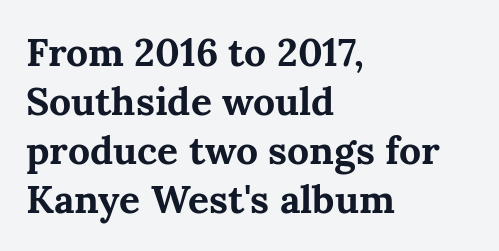
The image shows 39 px bold serif type, upright; set left-aligned, normal line spacing (1.26x), normal letter spacing, not underlined; medium stroke contrast and a medium x-height.
